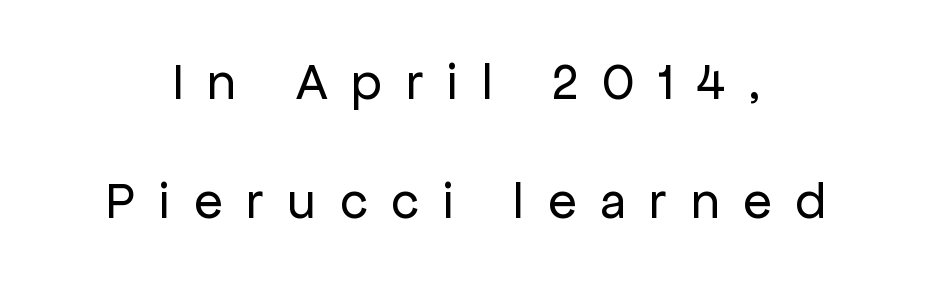
The image shows 52 px regular-weight sans-serif type, upright; set loose line spacing (2.29x), unusually wide letter spacing (+0.46 em), not underlined; low stroke contrast and a medium x-height.
